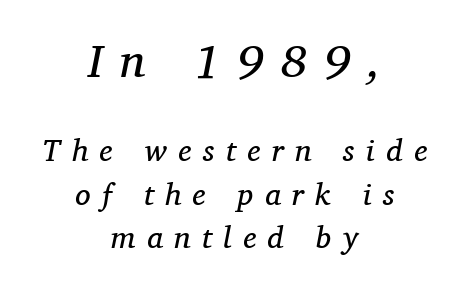
Note the varied advance widths — an 'i' is clearly narrower than an 'm'. Vertical spacing — default. Typographically, this falls in the serif category. In terms of letterspacing, this is a distinctly airy, spread setting. Caption: multi-line text, centered on the measure.
